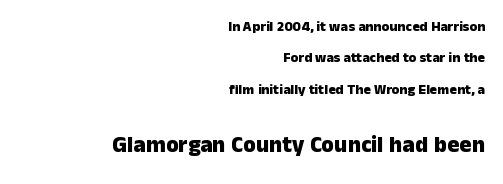
Q: Is the text bold? A: Yes.
Q: Is the text italic (slanted)? A: No, it is upright.
Q: Is the text underlined? A: No.
Q: How is the paragraph aligned? A: Right-aligned.
Q: Is the spacing between letters normal or unusually wide? A: Normal.
Q: Is the spacing between lines tight, normal or loose? A: Loose.
Q: Which block of text is set in a larger size, the first (top) or the second (bottom)? A: The second (bottom) one.
